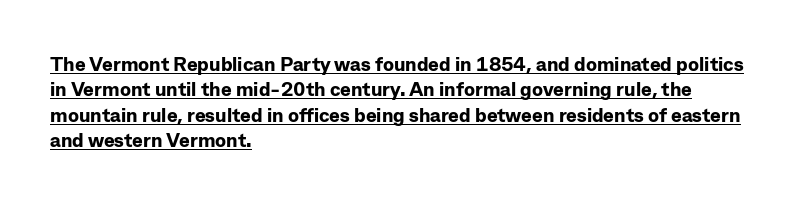
Quick note: interline space is typical. Horizontally, the lines are justified to the leading edge only. In designer terms, the underline attribute is active on this setting. Students, note that the glyphs here touch the page at normal intervals. Does the weight exceed regular? Yes, all the way to bold.
